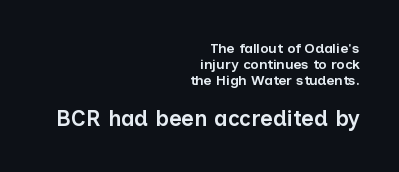
Q: Is the text bold? A: Semi-bold.
Q: Is the text italic (slanted)? A: No, it is upright.
Q: Is the text underlined? A: No.
Q: How is the paragraph aligned? A: Right-aligned.
Q: Is the spacing between letters normal or unusually wide? A: Normal.
Q: Which block of text is set in a larger size, the first (top) or the second (bottom)? A: The second (bottom) one.
